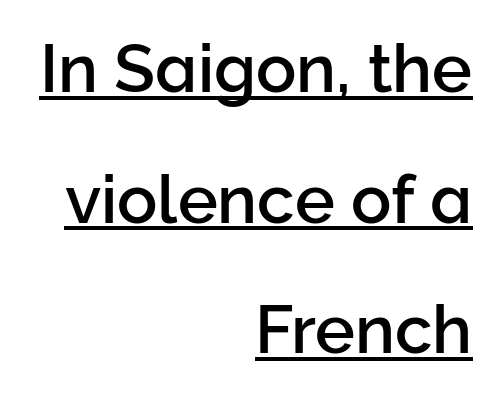
Check the space under the baseline: a stroke is drawn there. Spacing verdict: proportional, widths tailored to each character. This rendering employs a face without finishing strokes, i.e., a sans-serif. Line ends are locked; line starts wander. Successive baselines arrive slowly, with a big drop between each. Students, note that the glyphs here touch the page at normal intervals.
